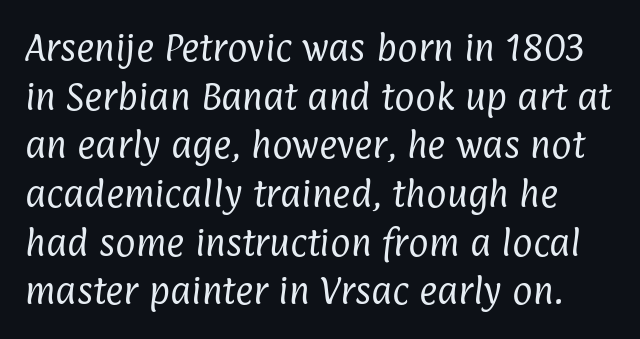
{"serif": "no", "bold": "no", "weight": "regular", "width": "condensed", "stroke_contrast": "low", "x_height": "medium", "monospaced": "no", "underline": "no", "line_spacing": "normal", "line_spacing_ratio": 1.57, "letter_spacing": "normal", "letter_spacing_em": 0.0, "glyph_px": 31}
